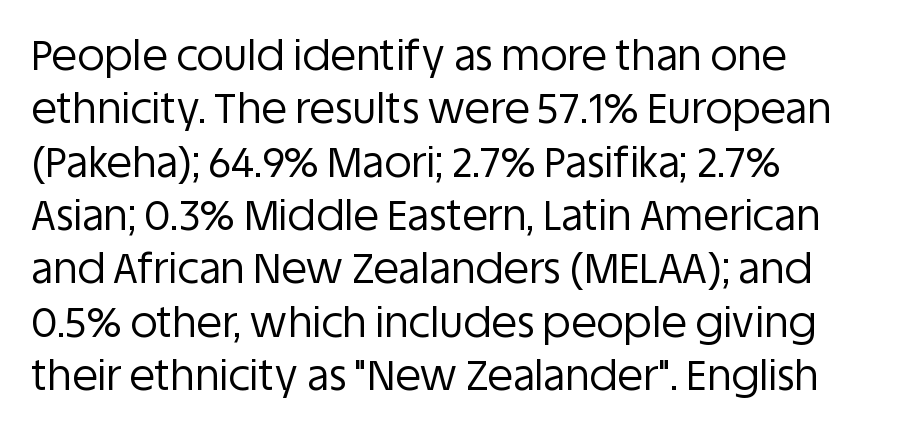
{"serif": "no", "italic": "no", "bold": "no", "weight": "regular", "width": "normal", "stroke_contrast": "low", "x_height": "large", "monospaced": "no", "underline": "no", "align": "left", "line_spacing": "normal", "line_spacing_ratio": 1.27, "letter_spacing": "normal", "letter_spacing_em": 0.0, "glyph_px": 42}
